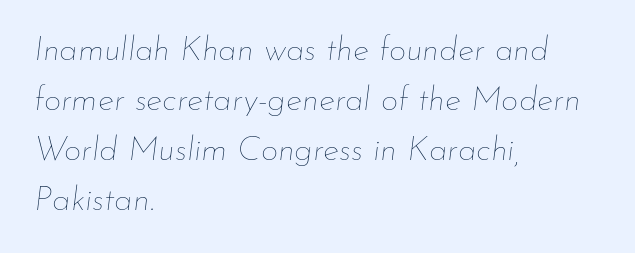
{"italic": "yes", "lean": "right", "slant_degrees": 7, "bold": "no", "weight": "thin", "width": "normal", "stroke_contrast": "low", "x_height": "small", "monospaced": "no", "underline": "no", "align": "left", "line_spacing": "normal", "line_spacing_ratio": 1.47, "letter_spacing": "normal", "letter_spacing_em": 0.0, "glyph_px": 34}
